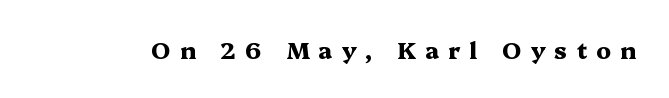
{"italic": "no", "bold": "yes", "underline": "no", "letter_spacing": "wide", "letter_spacing_em": 0.4, "glyph_px": 23}
